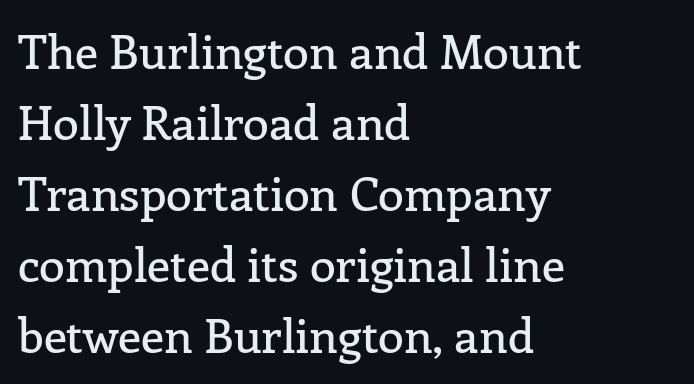
{"serif": "yes", "italic": "no", "width": "normal", "stroke_contrast": "low", "x_height": "medium", "monospaced": "no", "underline": "no", "align": "left", "line_spacing": "normal", "line_spacing_ratio": 1.51, "letter_spacing": "normal", "letter_spacing_em": 0.0, "glyph_px": 47}
